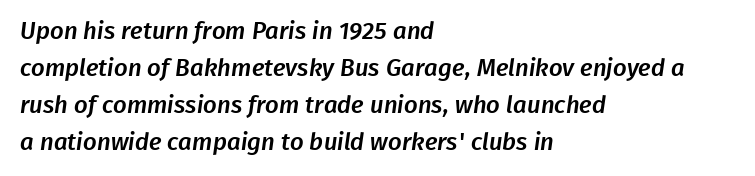
{"underline": "no", "align": "left", "line_spacing": "normal", "line_spacing_ratio": 1.54, "letter_spacing": "normal", "letter_spacing_em": 0.0, "glyph_px": 24}
